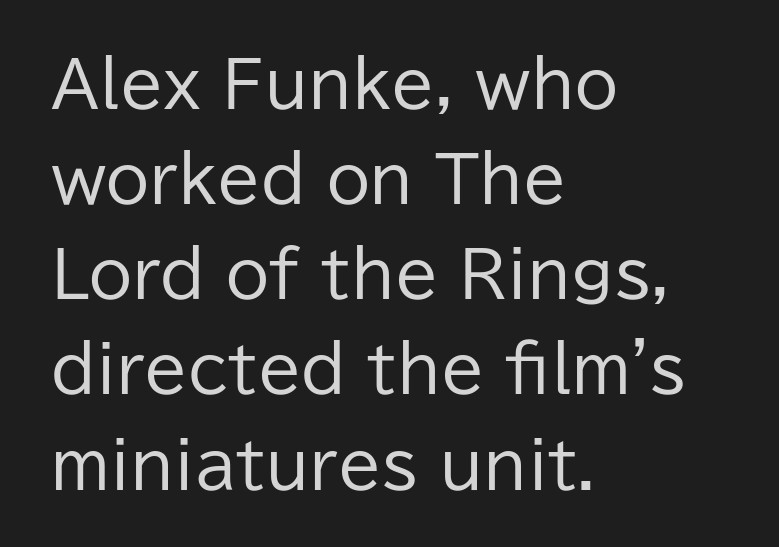
Horizontally, the lines are justified to the leading edge only. Looks like regular typesetting: each glyph gets only the width it needs. The rows are spaced the way most documents space them. Is this a sans? Yes — the strokes have no serifs.
